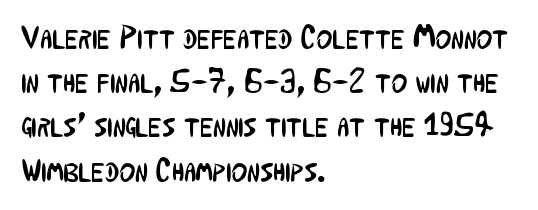
You can tell from the bare stems that sans-serif type was used. The zone under the glyphs is completely vacant. Whoever set this chose a conventional vertical rhythm. The strokes carry an ordinary text weight at most. Standard letterfit; no display-style spreading of the glyphs. These lines stack with their left ends in a neat column.
